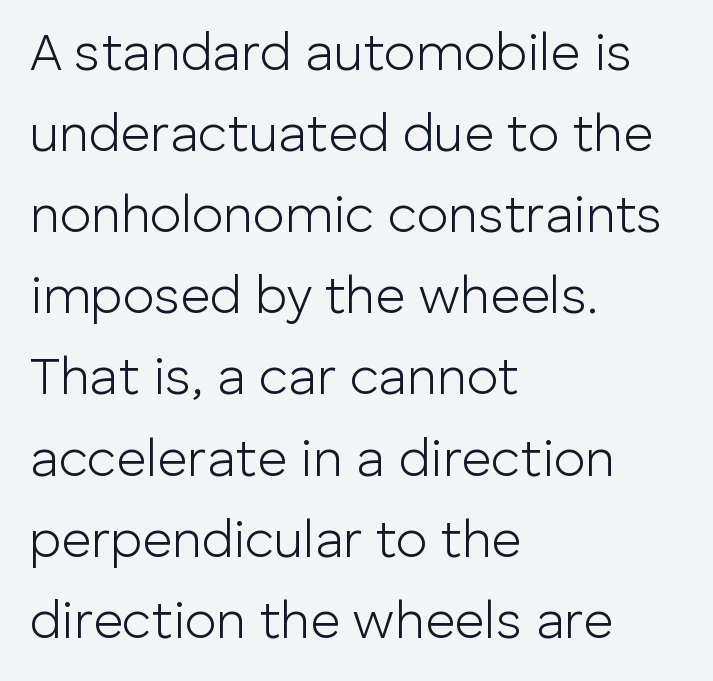
{"serif": "no", "italic": "no", "bold": "no", "weight": "light", "width": "normal", "stroke_contrast": "low", "x_height": "medium", "monospaced": "no", "underline": "no", "align": "left", "line_spacing": "normal", "line_spacing_ratio": 1.56, "letter_spacing": "normal", "letter_spacing_em": 0.0, "glyph_px": 52}
